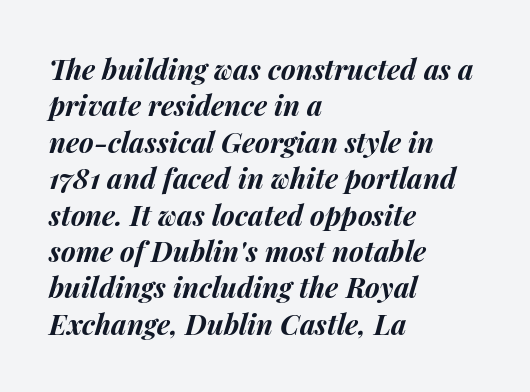
{"italic": "yes", "lean": "right", "slant_degrees": 14, "bold": "yes", "weight": "bold", "width": "normal", "stroke_contrast": "medium", "x_height": "medium", "monospaced": "no", "underline": "no", "align": "left", "line_spacing": "normal", "line_spacing_ratio": 1.3, "letter_spacing": "normal", "letter_spacing_em": 0.0, "glyph_px": 28}
